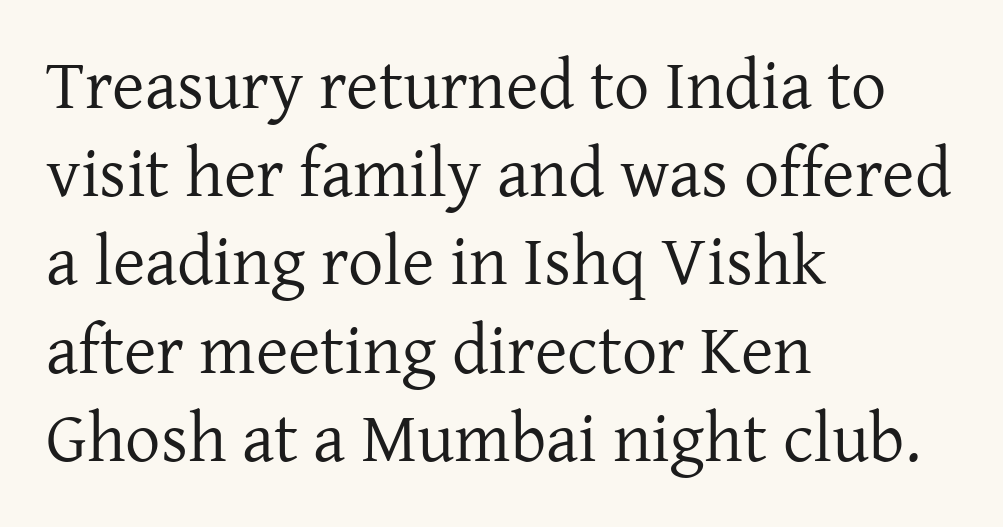
Stems here are at most as thick as an everyday book face. Every stem runs plumb, perpendicular to the baseline. This rendering uses left alignment, leaving the right contour irregular. Spacing verdict: proportional, widths tailored to each character. The font family rendered here belongs to the serif group. Normally led — the rows are evenly, conventionally spaced.
